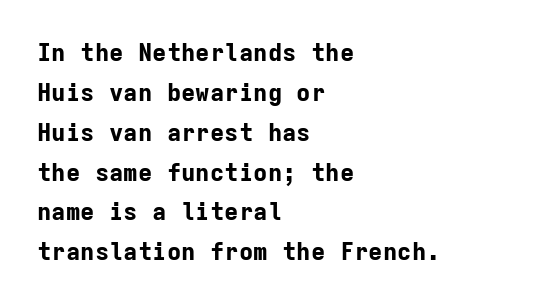
The face used here is rendered with its standard letterfit. Vertically, the passage feels balanced, rows spaced as you'd expect. Style check: upright. You'd pick this weight for a headline — it's a proper bold. Left-aligned paragraph, ragged on the right. Rule under the text: the space is simply empty.
